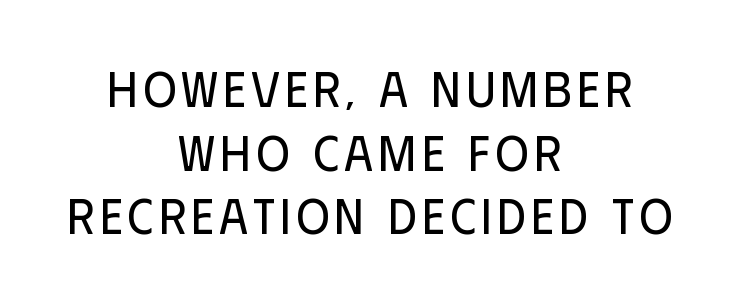
Q: Is the text bold? A: No.
Q: Is the text italic (slanted)? A: No, it is upright.
Q: Is the typeface a serif or a sans-serif typeface? A: Sans-serif.
Q: Is the text underlined? A: No.
Q: How is the paragraph aligned? A: Centered.
Q: Is the spacing between lines tight, normal or loose? A: Normal.
Q: Width (condensed, normal, or wide)? A: Condensed.
Q: Stroke contrast? A: Low.
Q: x-height? A: Large.
Q: Monospaced? A: No.
